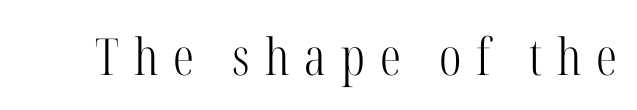
The image shows 51 px light, condensed serif type, upright; set unusually wide letter spacing (+0.29 em), not underlined; high stroke contrast and a medium x-height.
